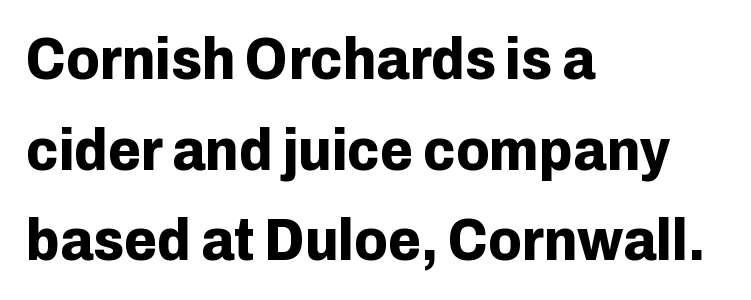
{"serif": "no", "italic": "no", "bold": "yes", "weight": "bold", "width": "normal", "stroke_contrast": "low", "x_height": "medium", "monospaced": "no", "underline": "no", "align": "left", "line_spacing": "normal", "line_spacing_ratio": 1.51, "letter_spacing": "normal", "letter_spacing_em": 0.0, "glyph_px": 60}
